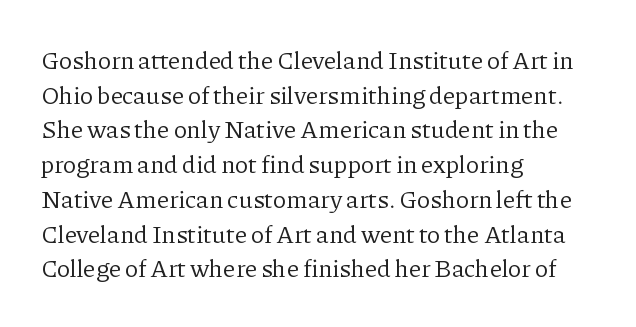
The image shows 25 px text type, upright; set left-aligned, normal line spacing (1.39x), normal letter spacing, not underlined.
